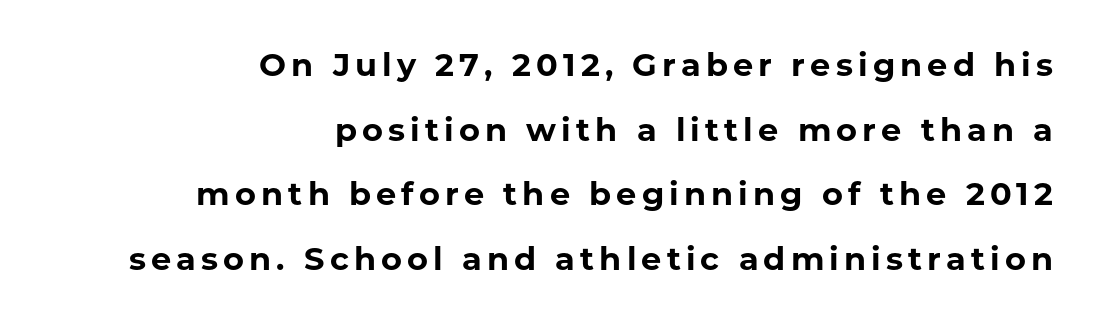
Q: Is the text bold? A: Yes.
Q: Is the text italic (slanted)? A: No, it is upright.
Q: Is the typeface a serif or a sans-serif typeface? A: Sans-serif.
Q: Is the text underlined? A: No.
Q: How is the paragraph aligned? A: Right-aligned.
Q: Is the spacing between lines tight, normal or loose? A: Loose.
Q: Width (condensed, normal, or wide)? A: Normal.
Q: Stroke contrast? A: Low.
Q: x-height? A: Medium.
Q: Monospaced? A: No.
